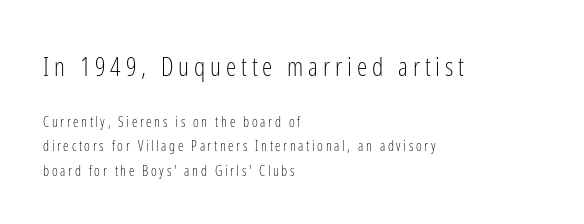
{"italic": "no", "bold": "no", "underline": "no", "align": "left", "line_spacing_ratio": 1.74, "larger_block": "first", "size_ratio": 1.86, "glyph_px": 26}
